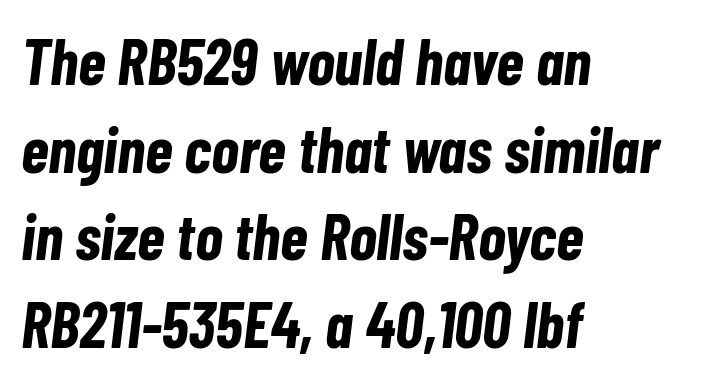
Q: Is the text bold? A: Yes.
Q: Is the text italic (slanted)? A: Yes, it leans right by about 7 degrees.
Q: Is the text underlined? A: No.
Q: How is the paragraph aligned? A: Left-aligned.
Q: Is the spacing between letters normal or unusually wide? A: Normal.
Q: Is the spacing between lines tight, normal or loose? A: Normal.
Q: Width (condensed, normal, or wide)? A: Condensed.
Q: Stroke contrast? A: Low.
Q: x-height? A: Medium.
Q: Monospaced? A: No.
